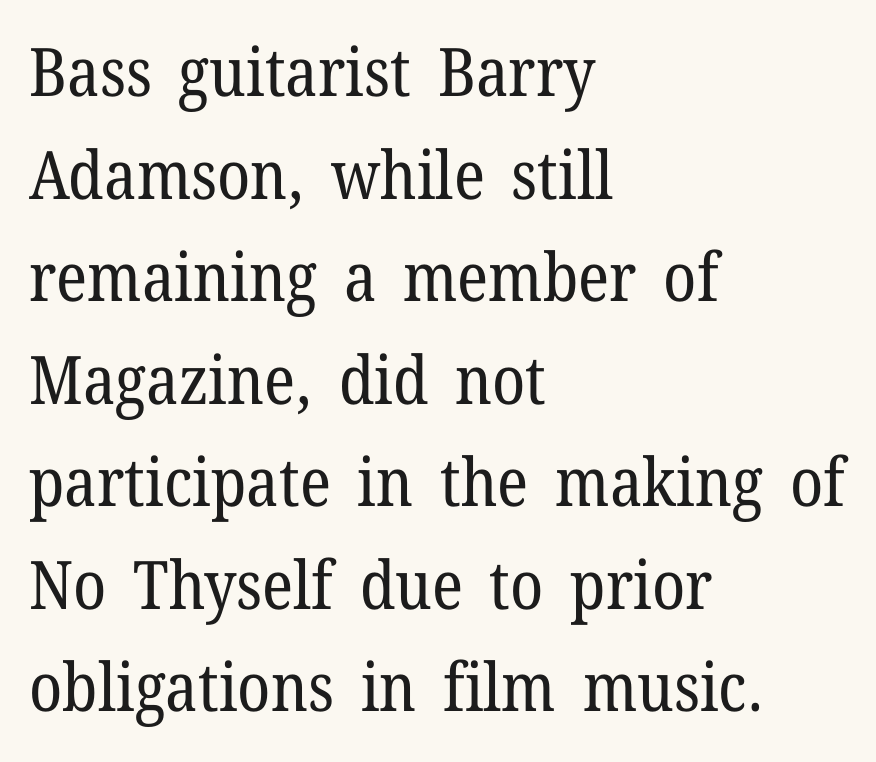
Q: Is the text bold? A: No.
Q: Is the text italic (slanted)? A: No, it is upright.
Q: Is the typeface a serif or a sans-serif typeface? A: Serif.
Q: Is the text underlined? A: No.
Q: How is the paragraph aligned? A: Left-aligned.
Q: Is the spacing between letters normal or unusually wide? A: Normal.
Q: Is the spacing between lines tight, normal or loose? A: Normal.
Q: Width (condensed, normal, or wide)? A: Normal.
Q: Stroke contrast? A: Low.
Q: x-height? A: Medium.
Q: Monospaced? A: No.
